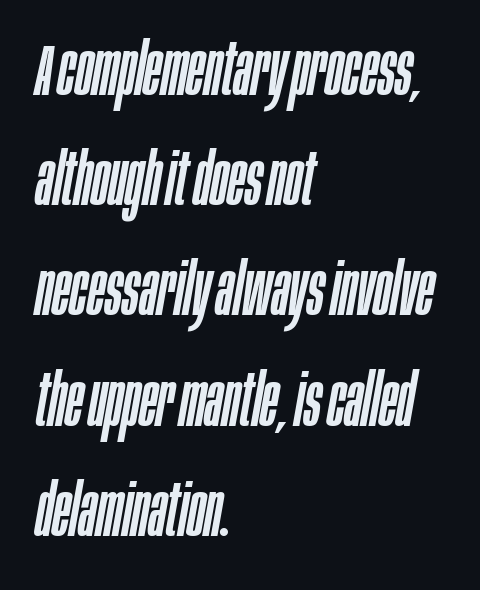
{"italic": "yes", "lean": "right", "slant_degrees": 10, "width": "condensed", "stroke_contrast": "low", "x_height": "large", "monospaced": "no", "underline": "no", "align": "left", "line_spacing": "normal", "line_spacing_ratio": 1.51, "letter_spacing": "normal", "letter_spacing_em": 0.0, "glyph_px": 73}
